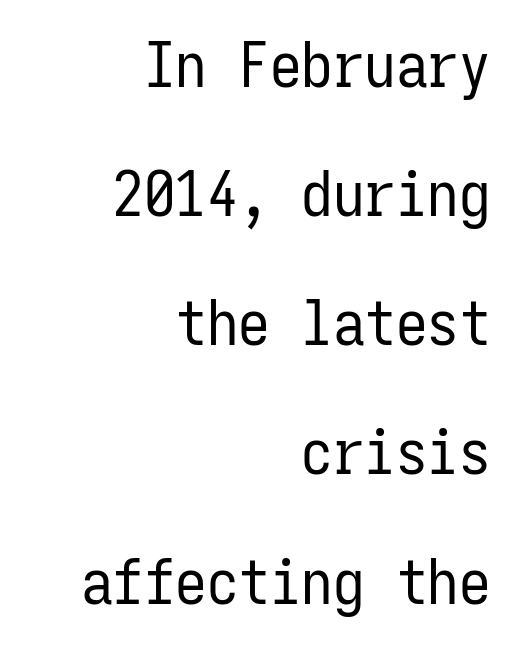
{"serif": "no", "italic": "no", "bold": "no", "weight": "regular", "width": "condensed", "stroke_contrast": "low", "x_height": "medium", "monospaced": "yes", "underline": "no", "align": "right", "line_spacing": "loose", "line_spacing_ratio": 2.05, "letter_spacing": "normal", "letter_spacing_em": 0.0, "glyph_px": 63}
